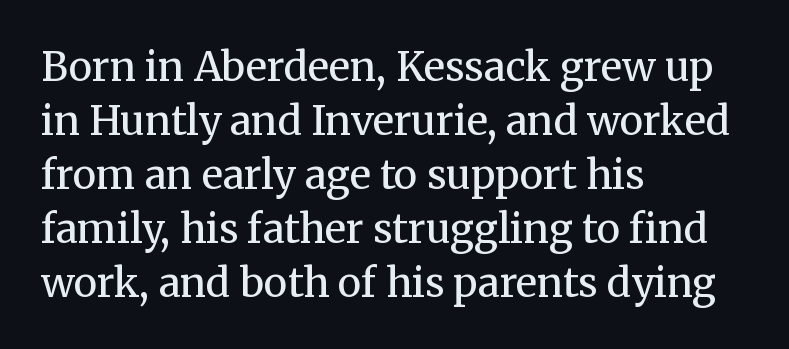
{"serif": "yes", "italic": "no", "bold": "no", "weight": "regular", "width": "normal", "stroke_contrast": "medium", "x_height": "medium", "monospaced": "no", "underline": "no", "align": "left", "line_spacing": "normal", "line_spacing_ratio": 1.35, "letter_spacing": "normal", "letter_spacing_em": 0.0, "glyph_px": 40}
